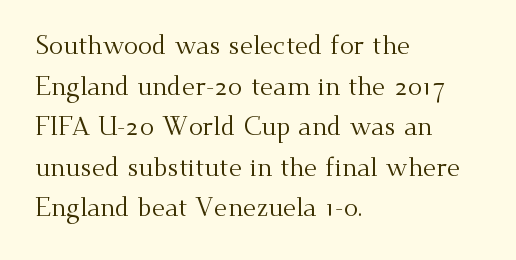
The image shows 26 px text type, upright; set left-aligned, normal line spacing (1.56x), normal letter spacing, not underlined.
